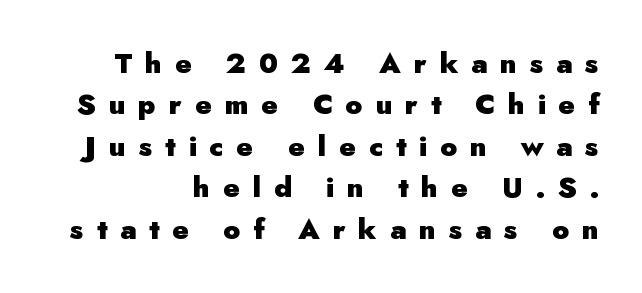
The image shows 28 px heavy sans-serif type, upright; set right-aligned, normal line spacing (1.48x), unusually wide letter spacing (+0.46 em), not underlined; low stroke contrast and a small x-height.
